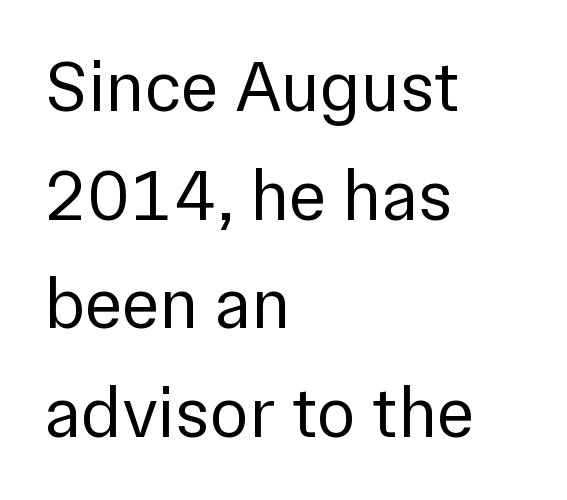
Q: Is the text bold? A: No.
Q: Is the text italic (slanted)? A: No, it is upright.
Q: Is the typeface a serif or a sans-serif typeface? A: Sans-serif.
Q: Is the text underlined? A: No.
Q: How is the paragraph aligned? A: Left-aligned.
Q: Is the spacing between letters normal or unusually wide? A: Normal.
Q: Is the spacing between lines tight, normal or loose? A: Normal.
Q: Width (condensed, normal, or wide)? A: Normal.
Q: Stroke contrast? A: Low.
Q: x-height? A: Medium.
Q: Monospaced? A: No.
